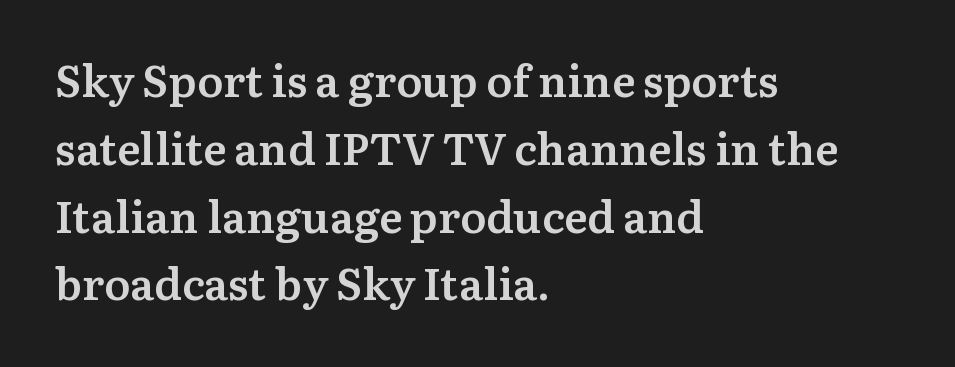
The glyphs have the mass of a demibold cut, below bold. The passage shown stacks its lines at a standard gap. You can tell from the footed stems that serif type was used. Left-aligned paragraph, ragged on the right. Letter spacing: default. Proportional: the letters do not fall into vertical columns.
